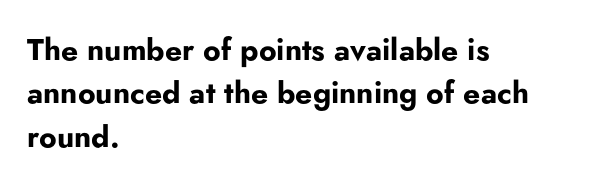
{"serif": "no", "italic": "no", "bold": "yes", "weight": "bold", "width": "normal", "stroke_contrast": "low", "x_height": "small", "monospaced": "no", "underline": "no", "align": "left", "line_spacing": "normal", "line_spacing_ratio": 1.45, "letter_spacing": "normal", "letter_spacing_em": 0.0, "glyph_px": 30}
